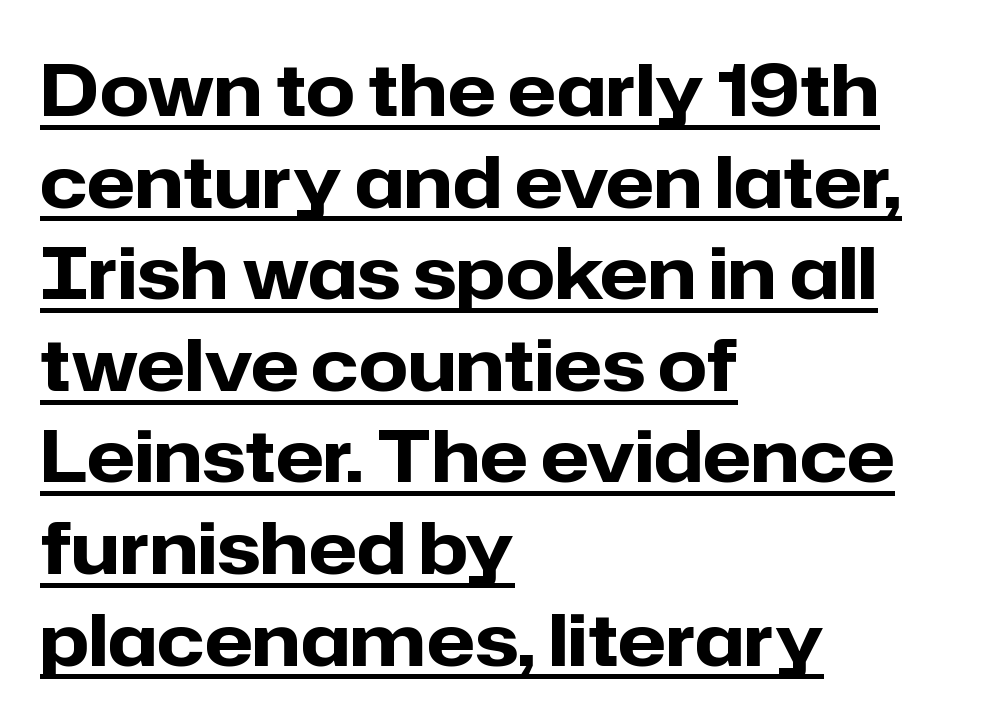
Q: Is the text bold? A: Yes.
Q: Is the text italic (slanted)? A: No, it is upright.
Q: Is the typeface a serif or a sans-serif typeface? A: Sans-serif.
Q: Is the text underlined? A: Yes.
Q: How is the paragraph aligned? A: Left-aligned.
Q: Is the spacing between letters normal or unusually wide? A: Normal.
Q: Is the spacing between lines tight, normal or loose? A: Normal.
Q: Width (condensed, normal, or wide)? A: Normal.
Q: Stroke contrast? A: Low.
Q: x-height? A: Medium.
Q: Monospaced? A: No.
